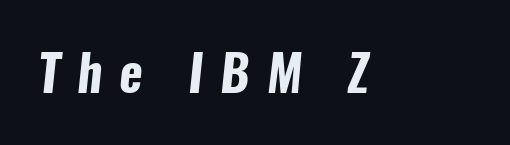
Check under the words: just untouched page. The letters advance in unequal steps, a hallmark of proportional type. A sans-serif font was chosen for this passage. The strokes are fattened all the way to bold. This sample uses expanded letter spacing, leaving extra air between glyphs.
